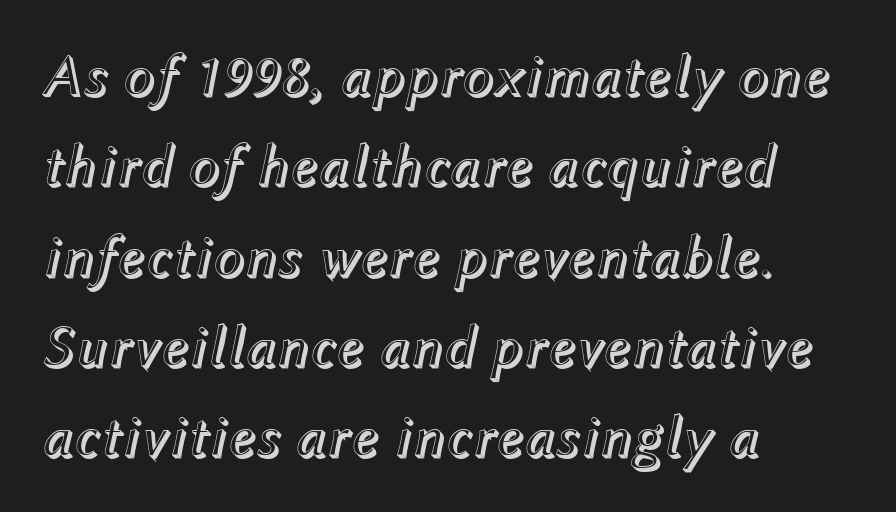
The face used here is proportionally spaced, like ordinary book or web type. This sample uses an oblique cut, with every glyph tilted off the vertical. The horizontal fit of the characters is conventional and even. This sample keeps an unexceptional amount of space between lines. Horizontal alignment here is leftward, the default for most running prose.
